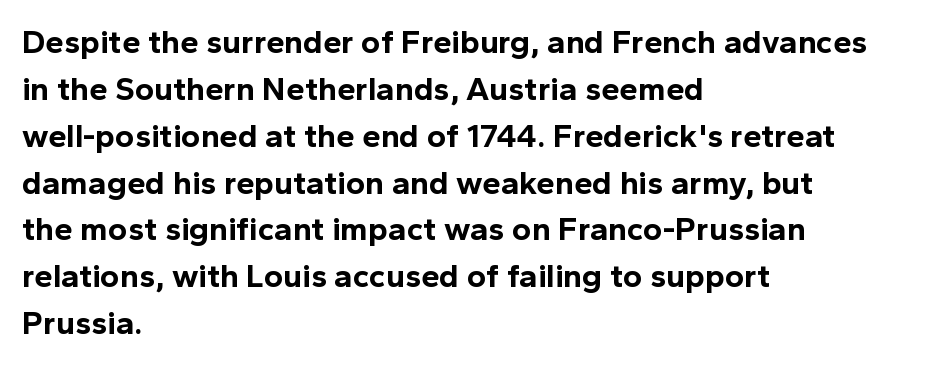
{"serif": "no", "italic": "no", "bold": "yes", "weight": "bold", "width": "normal", "x_height": "medium", "monospaced": "no", "underline": "no", "align": "left", "line_spacing": "normal", "line_spacing_ratio": 1.42, "letter_spacing": "normal", "letter_spacing_em": 0.0, "glyph_px": 33}
